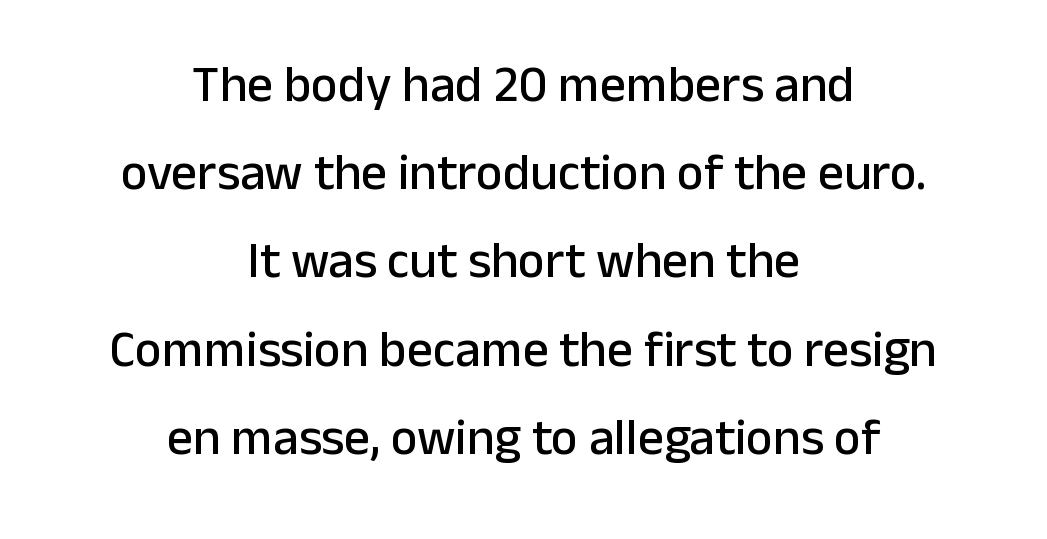
Q: Is the text italic (slanted)? A: No, it is upright.
Q: Is the typeface a serif or a sans-serif typeface? A: Sans-serif.
Q: Is the text underlined? A: No.
Q: How is the paragraph aligned? A: Centered.
Q: Is the spacing between letters normal or unusually wide? A: Normal.
Q: Width (condensed, normal, or wide)? A: Normal.
Q: Stroke contrast? A: Low.
Q: x-height? A: Medium.
Q: Monospaced? A: No.
